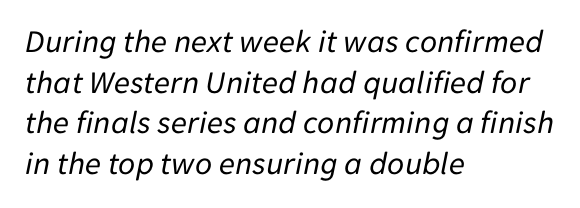
The image shows 33 px regular-weight type, italic (leaning right); set left-aligned, line spacing 1.23x, normal letter spacing, not underlined; low stroke contrast and a medium x-height.
